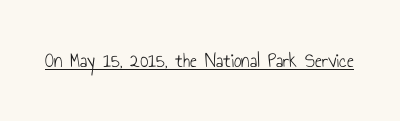
The image shows 21 px text type, upright; set normal letter spacing, underlined.
